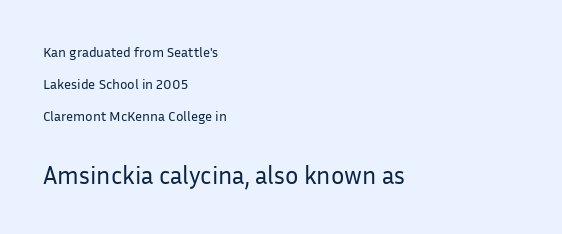
{"italic": "no", "bold": "no", "underline": "no", "align": "left", "line_spacing": "loose", "line_spacing_ratio": 2.29, "letter_spacing": "normal", "letter_spacing_em": 0.0, "larger_block": "second", "size_ratio": 1.79, "glyph_px": 25}
